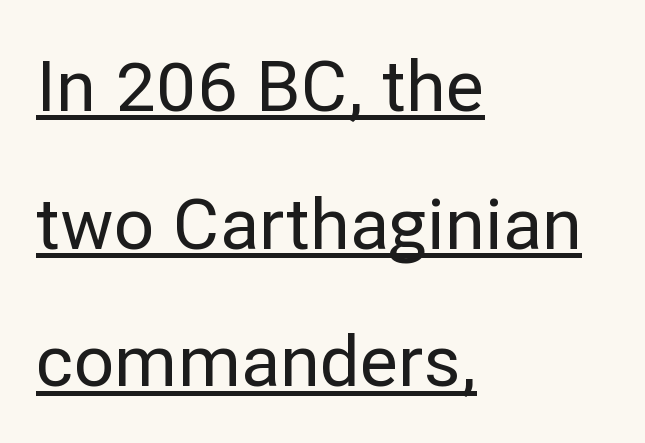
Q: Is the text italic (slanted)? A: No, it is upright.
Q: Is the typeface a serif or a sans-serif typeface? A: Sans-serif.
Q: Is the text underlined? A: Yes.
Q: How is the paragraph aligned? A: Left-aligned.
Q: Is the spacing between letters normal or unusually wide? A: Normal.
Q: Is the spacing between lines tight, normal or loose? A: Loose.
Q: Width (condensed, normal, or wide)? A: Normal.
Q: Stroke contrast? A: Low.
Q: x-height? A: Medium.
Q: Monospaced? A: No.
